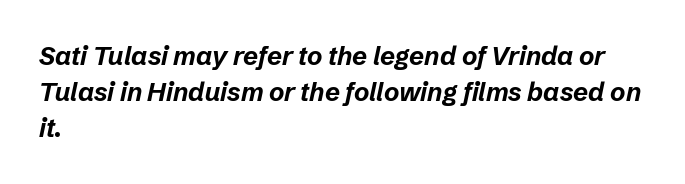
{"italic": "yes", "lean": "right", "slant_degrees": 12, "bold": "yes", "underline": "no", "align": "left", "line_spacing": "normal", "line_spacing_ratio": 1.39, "letter_spacing": "normal", "letter_spacing_em": 0.0, "glyph_px": 26}
